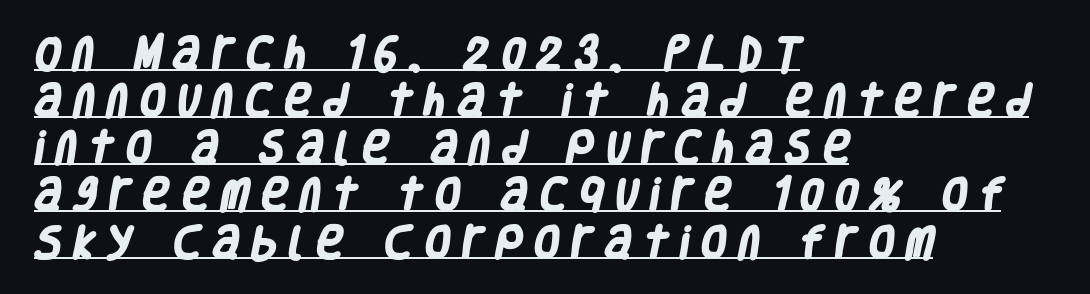
The image shows 36 px heavy, condensed sans-serif type; set left-aligned, normal line spacing (1.31x), unusually wide letter spacing (+0.35 em), underlined; low stroke contrast and a large x-height.
